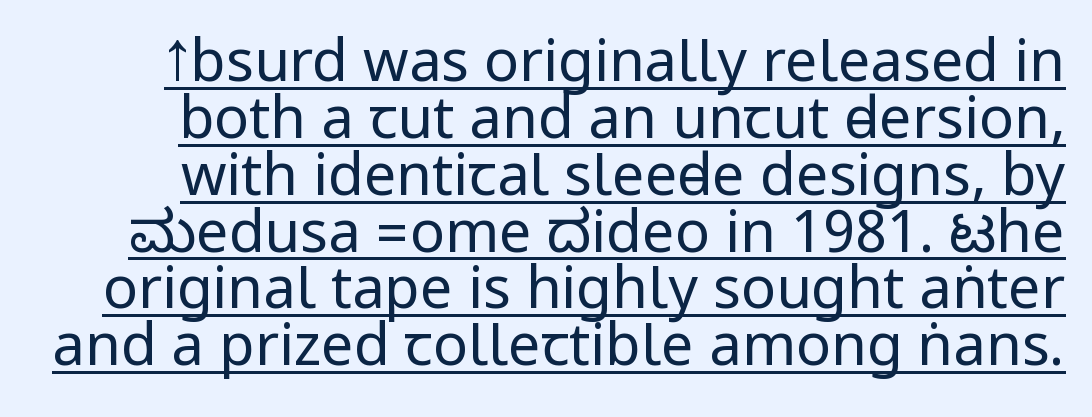
Posture: straight, roman, zero tilt. Each letter's strokes conclude bluntly, with no projecting serifs. Stems and bowls with no extra thickness — not bold. Caption: lettering with a line underneath.
